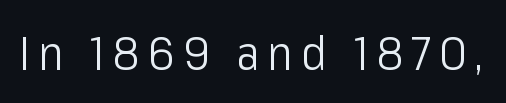
{"serif": "no", "italic": "no", "bold": "no", "weight": "light", "width": "condensed", "stroke_contrast": "low", "x_height": "medium", "monospaced": "no", "underline": "no", "glyph_px": 47}
